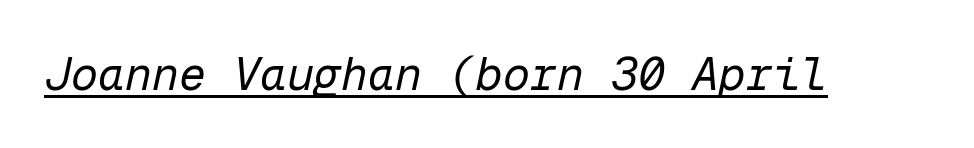
Q: Is the text bold? A: No.
Q: Is the text italic (slanted)? A: Yes, it leans right by about 12 degrees.
Q: Is the text underlined? A: Yes.
Q: Is the spacing between letters normal or unusually wide? A: Normal.
Q: Width (condensed, normal, or wide)? A: Normal.
Q: Stroke contrast? A: Low.
Q: x-height? A: Medium.
Q: Monospaced? A: Yes.
